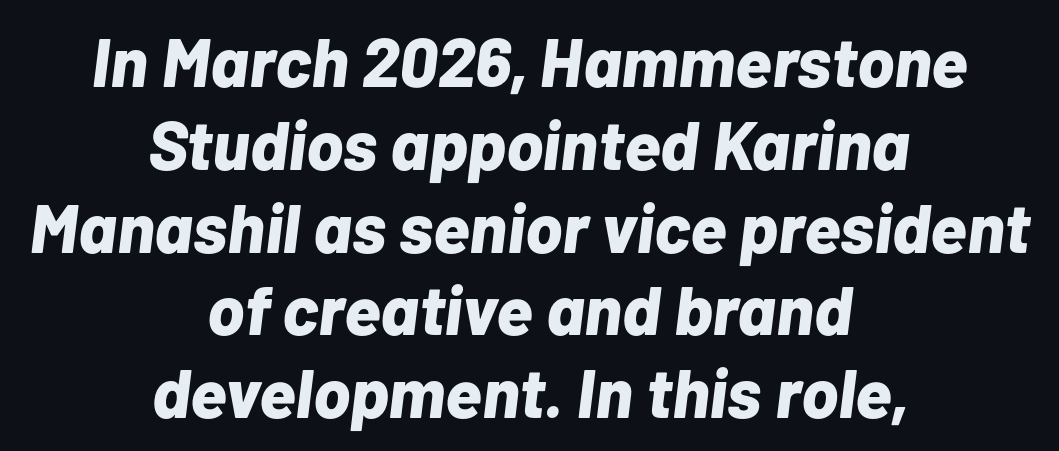
The image shows 69 px bold type, italic (leaning right); set centered, line spacing 1.2x, normal letter spacing, not underlined; low stroke contrast and a medium x-height.
